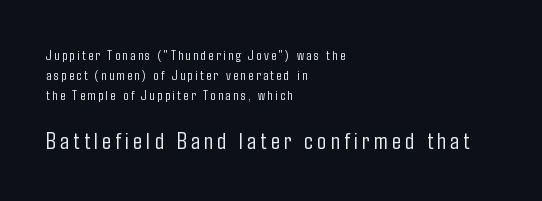
{"italic": "no", "bold": "no", "underline": "no", "align": "left", "line_spacing": "normal", "line_spacing_ratio": 1.43, "larger_block": "second", "size_ratio": 1.71, "glyph_px": 24}
